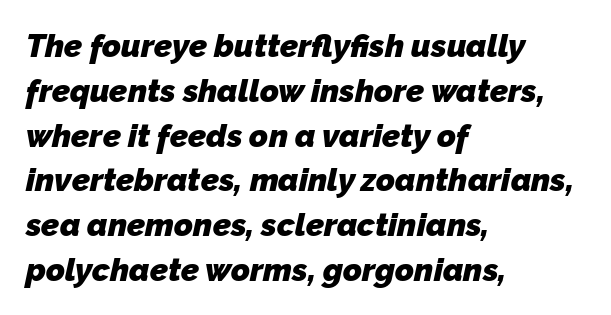
The letters sit at their default tracking, neither squeezed nor spread. Casual observation: everything's shoved over to the left. Each new line begins a customary step beneath the previous one. The specimen omits any rule beneath the text block's lines. Heavy, bold letterforms. Note the varied advance widths — an 'i' is clearly narrower than an 'm'.
